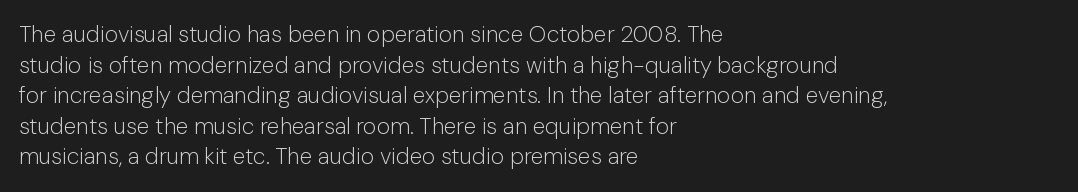
{"italic": "no", "bold": "no", "underline": "no", "align": "left", "line_spacing": "normal", "line_spacing_ratio": 1.33, "letter_spacing": "normal", "letter_spacing_em": 0.0, "glyph_px": 23}
